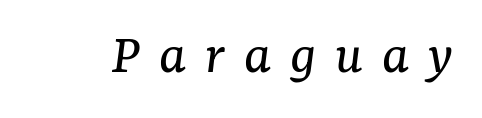
The image shows 59 px regular-weight serif type, italic (leaning right); set unusually wide letter spacing (+0.32 em), not underlined; medium stroke contrast and a medium x-height.
